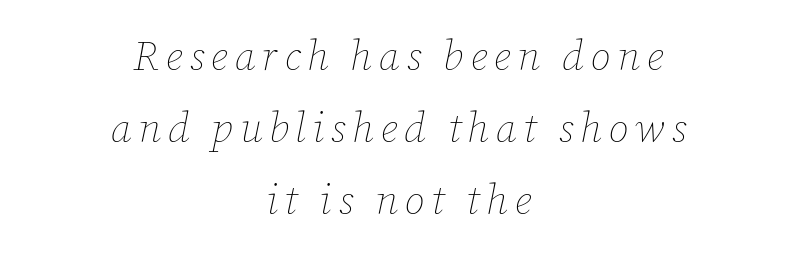
Q: Is the text bold? A: No.
Q: Is the text italic (slanted)? A: Yes, it leans right by about 12 degrees.
Q: Is the text underlined? A: No.
Q: How is the paragraph aligned? A: Centered.
Q: Width (condensed, normal, or wide)? A: Normal.
Q: Stroke contrast? A: Low.
Q: x-height? A: Medium.
Q: Monospaced? A: No.
